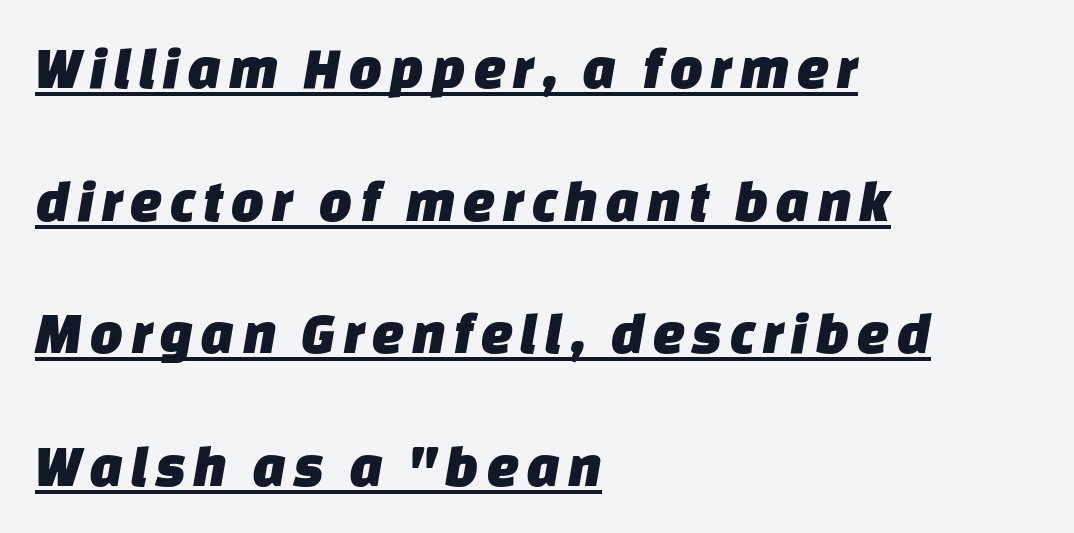
Q: Is the typeface a serif or a sans-serif typeface? A: Sans-serif.
Q: Is the text underlined? A: Yes.
Q: How is the paragraph aligned? A: Left-aligned.
Q: Is the spacing between lines tight, normal or loose? A: Loose.
Q: Width (condensed, normal, or wide)? A: Normal.
Q: Stroke contrast? A: Low.
Q: x-height? A: Large.
Q: Monospaced? A: No.
